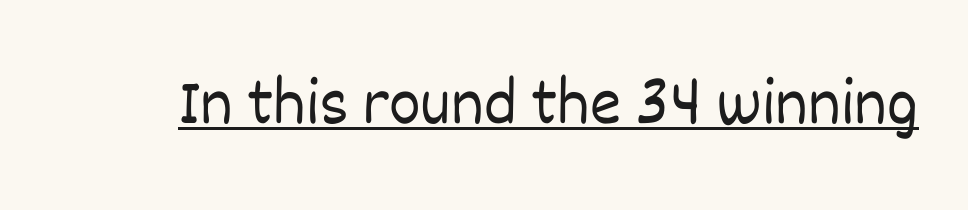
Q: Is the text bold? A: No.
Q: Is the text italic (slanted)? A: No, it is upright.
Q: Is the text underlined? A: Yes.
Q: Is the spacing between letters normal or unusually wide? A: Normal.
Q: Width (condensed, normal, or wide)? A: Normal.
Q: Stroke contrast? A: Low.
Q: x-height? A: Large.
Q: Monospaced? A: No.
